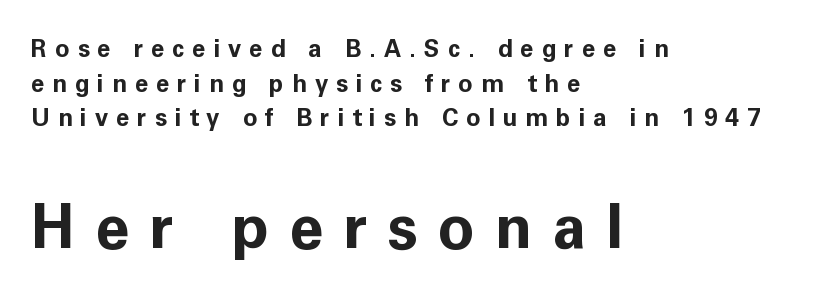
Set as a true bold cut, around the 700 mark. The strip under each line holds only bare page. The passage shown stacks its lines at a standard gap. No italicization has been applied; the sample stays upright. Visually the block forms a straight wall on the left and a jagged coastline on the right. These two chunks differ in scale, with the bottom chunk taking the larger measure.
